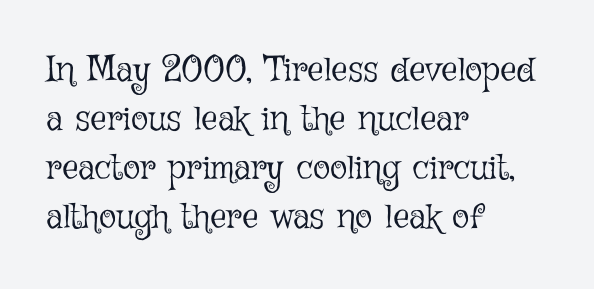
{"italic": "no", "bold": "no", "weight": "light", "width": "normal", "stroke_contrast": "low", "x_height": "medium", "monospaced": "no", "underline": "no", "align": "left", "line_spacing": "normal", "line_spacing_ratio": 1.36, "letter_spacing": "normal", "letter_spacing_em": 0.0, "glyph_px": 36}
